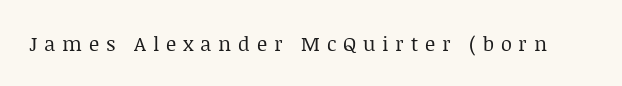
The image shows 20 px text type, upright; set unusually wide letter spacing (+0.34 em), not underlined.
